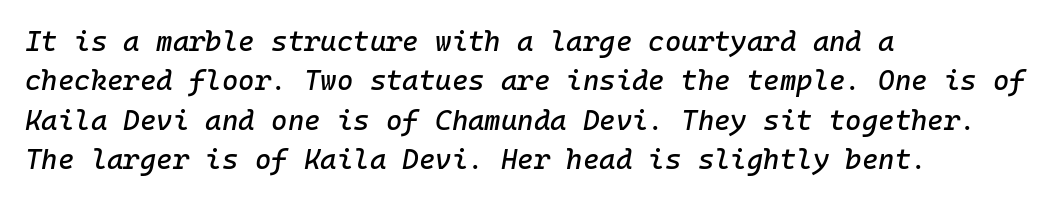
Q: Is the text italic (slanted)? A: Yes, it leans right by about 10 degrees.
Q: Is the text underlined? A: No.
Q: How is the paragraph aligned? A: Left-aligned.
Q: Is the spacing between letters normal or unusually wide? A: Normal.
Q: Is the spacing between lines tight, normal or loose? A: Normal.
Q: Width (condensed, normal, or wide)? A: Normal.
Q: Stroke contrast? A: Low.
Q: x-height? A: Medium.
Q: Monospaced? A: Yes.
